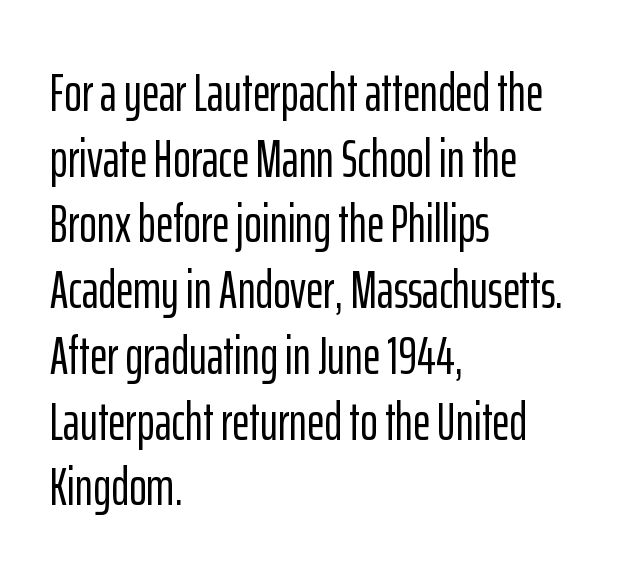
{"serif": "no", "italic": "no", "width": "condensed", "stroke_contrast": "low", "x_height": "medium", "monospaced": "no", "underline": "no", "align": "left", "line_spacing_ratio": 1.24, "letter_spacing": "normal", "letter_spacing_em": 0.0, "glyph_px": 53}
